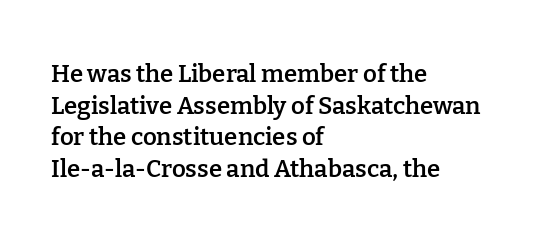
{"italic": "no", "bold": "semi", "underline": "no", "align": "left", "line_spacing": "normal", "line_spacing_ratio": 1.32, "letter_spacing": "normal", "letter_spacing_em": 0.0, "glyph_px": 24}
